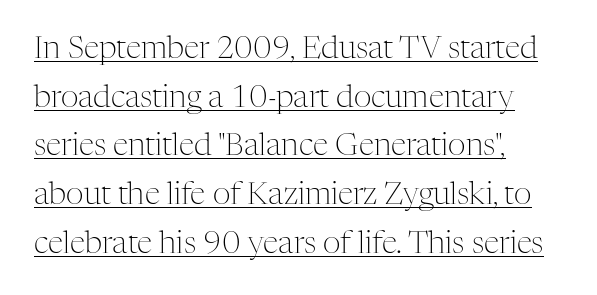
In terms of letterspacing, this is plain default setting. Do the characters align in a grid? No, the font is proportional. The lines sit at an ordinary, default distance from one another. Honestly, the underline is the first thing you notice here. The paragraph has a hard left edge and a soft right edge. Are there feet on the stems? There are — it's a serif.
